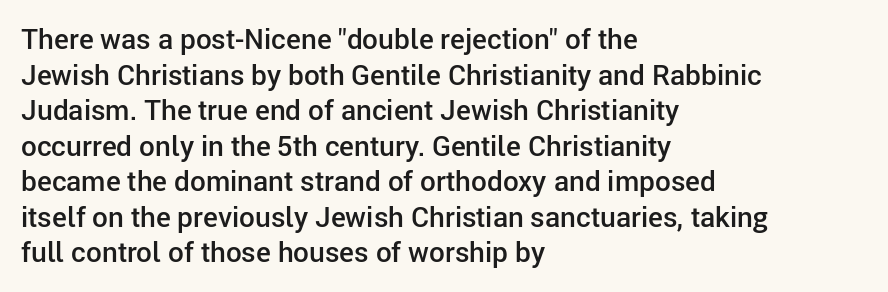
This is sans-serif lettering, the kind often seen on screens and signage. Descenders are the only things crossing below the line. The rag falls on the right side of this text block. Letter spacing: default. Leading matches the norm, producing a regular column.
